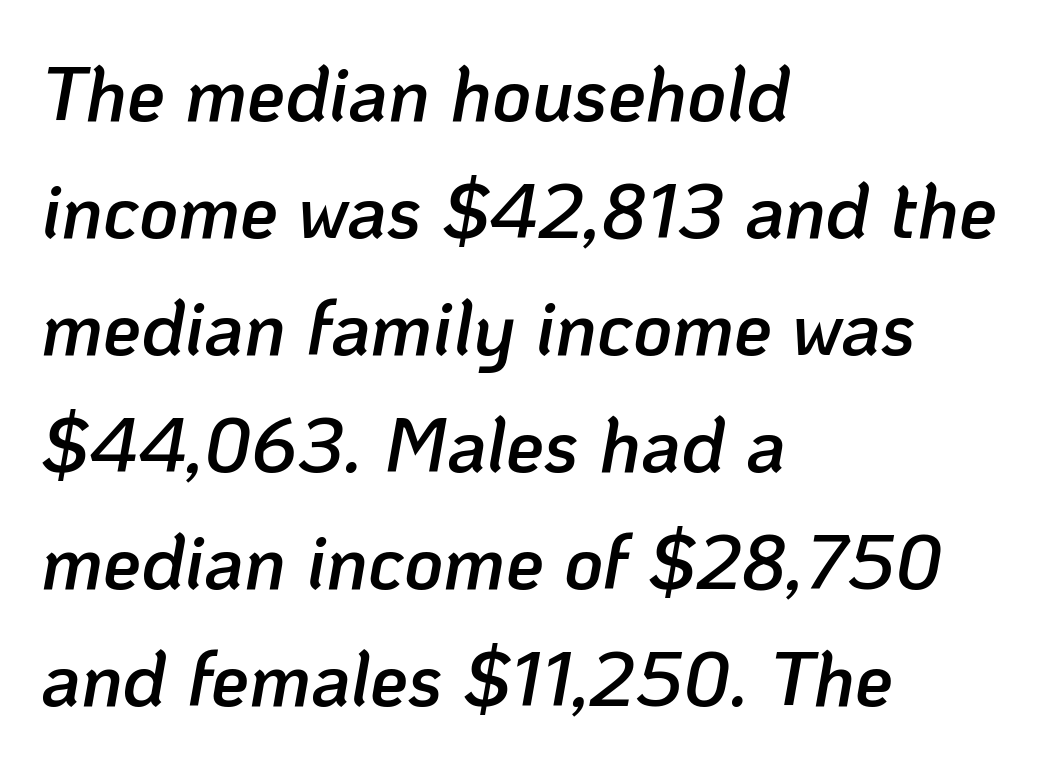
Q: Is the text bold? A: Semi-bold.
Q: Is the text italic (slanted)? A: Yes, it leans right by about 10 degrees.
Q: Is the text underlined? A: No.
Q: How is the paragraph aligned? A: Left-aligned.
Q: Is the spacing between letters normal or unusually wide? A: Normal.
Q: Is the spacing between lines tight, normal or loose? A: Normal.
Q: Width (condensed, normal, or wide)? A: Normal.
Q: Stroke contrast? A: Low.
Q: x-height? A: Medium.
Q: Monospaced? A: No.
